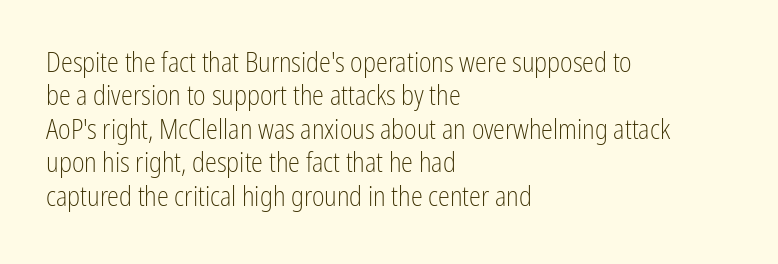
Q: Is the text bold? A: No.
Q: Is the text italic (slanted)? A: No, it is upright.
Q: Is the text underlined? A: No.
Q: How is the paragraph aligned? A: Left-aligned.
Q: Is the spacing between letters normal or unusually wide? A: Normal.
